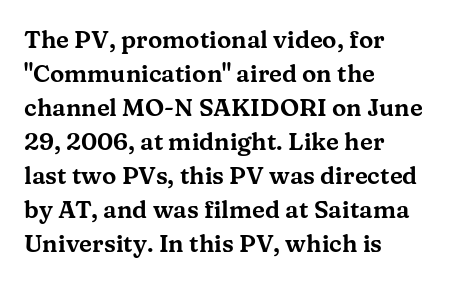
The image shows 24 px text type, upright; set left-aligned, normal line spacing (1.42x), normal letter spacing, not underlined.
